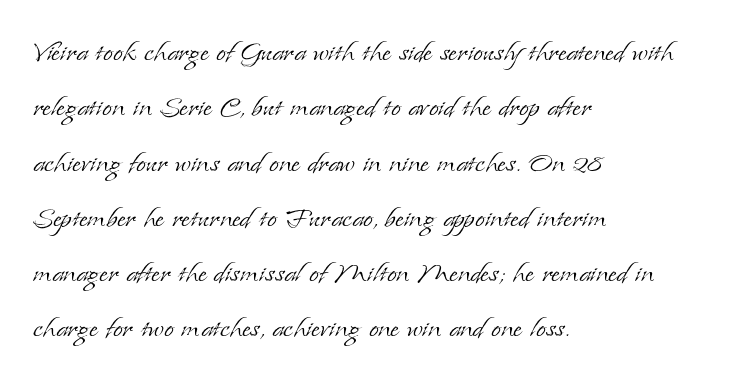
Q: Is the text bold? A: No.
Q: Is the text italic (slanted)? A: Yes.
Q: Is the typeface a serif or a sans-serif typeface? A: Serif.
Q: Is the text underlined? A: No.
Q: How is the paragraph aligned? A: Left-aligned.
Q: Is the spacing between letters normal or unusually wide? A: Normal.
Q: Is the spacing between lines tight, normal or loose? A: Normal.
Q: Width (condensed, normal, or wide)? A: Normal.
Q: Stroke contrast? A: Low.
Q: x-height? A: Small.
Q: Monospaced? A: No.
